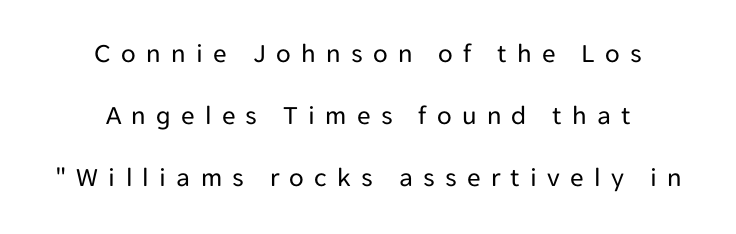
The image shows 27 px text type, upright; set centered, loose line spacing (2.3x), unusually wide letter spacing (+0.38 em), not underlined.
